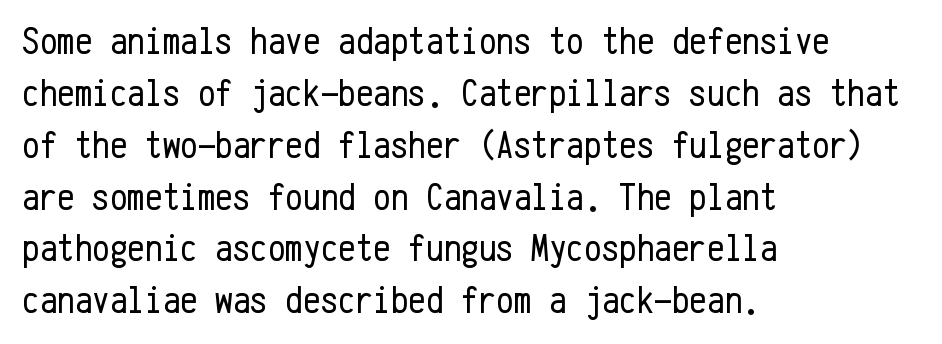
Q: Is the text bold? A: No.
Q: Is the text italic (slanted)? A: No, it is upright.
Q: Is the typeface a serif or a sans-serif typeface? A: Sans-serif.
Q: Is the text underlined? A: No.
Q: How is the paragraph aligned? A: Left-aligned.
Q: Is the spacing between letters normal or unusually wide? A: Normal.
Q: Is the spacing between lines tight, normal or loose? A: Normal.
Q: Width (condensed, normal, or wide)? A: Condensed.
Q: Stroke contrast? A: Low.
Q: x-height? A: Medium.
Q: Monospaced? A: Yes.
